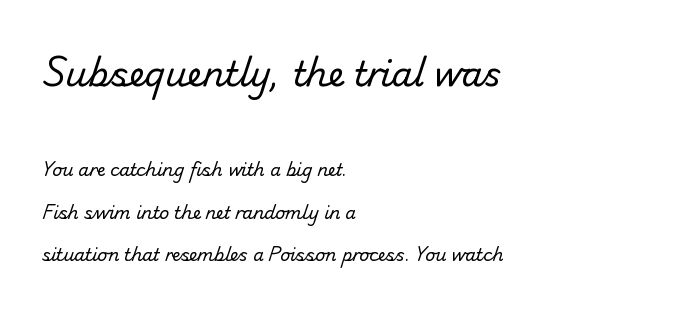
The image shows 34 px regular-weight sans-serif type; set left-aligned, loose line spacing (2.5x), normal letter spacing, not underlined; the first (top) block is 2.0x larger; low stroke contrast and a small x-height.
